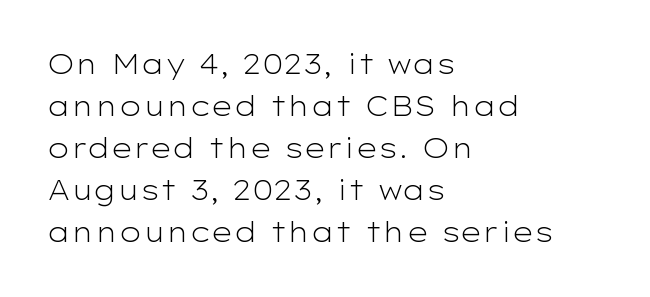
Q: Is the text bold? A: No.
Q: Is the text italic (slanted)? A: No, it is upright.
Q: Is the text underlined? A: No.
Q: How is the paragraph aligned? A: Left-aligned.
Q: Is the spacing between letters normal or unusually wide? A: Normal.
Q: Is the spacing between lines tight, normal or loose? A: Normal.
